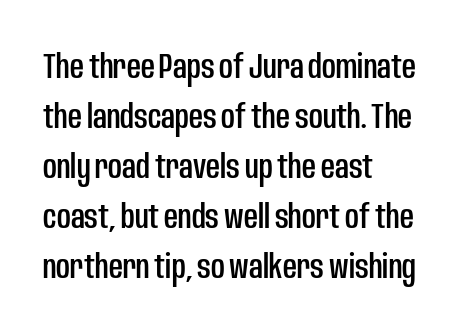
The image shows 34 px condensed sans-serif type, upright; set left-aligned, normal line spacing (1.47x), normal letter spacing, not underlined; low stroke contrast and a large x-height.
